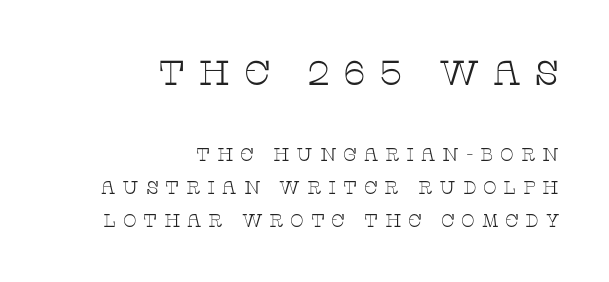
Heft: none added — not bold. Check the space under the baseline: it is left empty. The type is letterspaced generously, with wide tracking. Font category for this specimen: serif. Typesetter's note — upper block bumped up in size, lower block left smaller.
